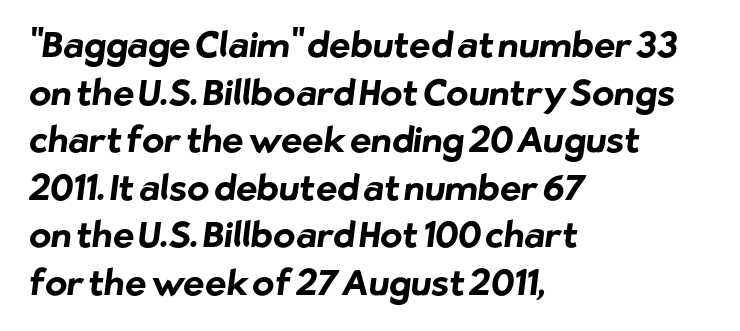
{"serif": "no", "bold": "yes", "weight": "bold", "width": "normal", "stroke_contrast": "low", "x_height": "medium", "monospaced": "no", "underline": "no", "align": "left", "line_spacing": "normal", "line_spacing_ratio": 1.32, "letter_spacing": "normal", "letter_spacing_em": 0.0, "glyph_px": 36}
